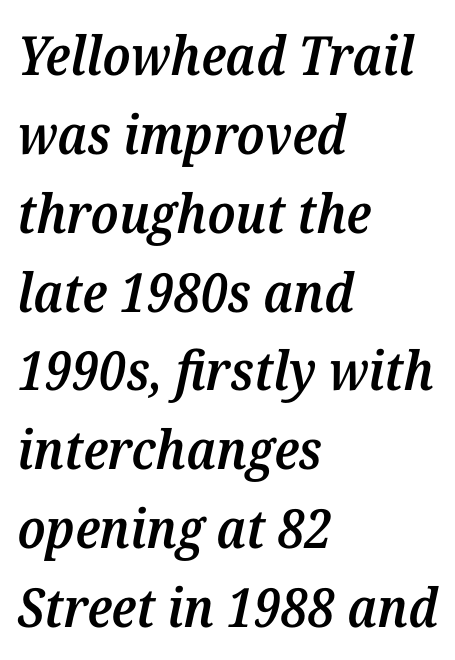
The typesetter chose a ragged-right arrangement here. The passage shown is typeset with a serif family. One glance says typical: line gaps are just what's usual. Rendered with sloped, italic letterforms.
